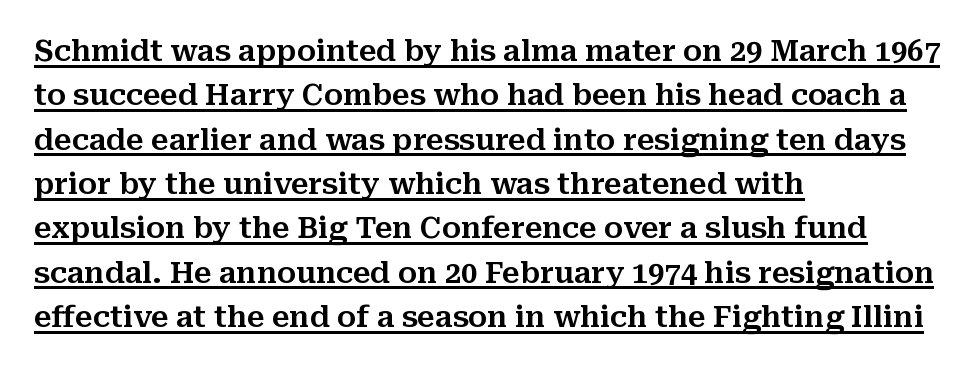
{"serif": "yes", "italic": "no", "width": "normal", "stroke_contrast": "medium", "x_height": "medium", "monospaced": "no", "underline": "yes", "align": "left", "line_spacing": "normal", "line_spacing_ratio": 1.53, "letter_spacing": "normal", "letter_spacing_em": 0.0, "glyph_px": 29}
